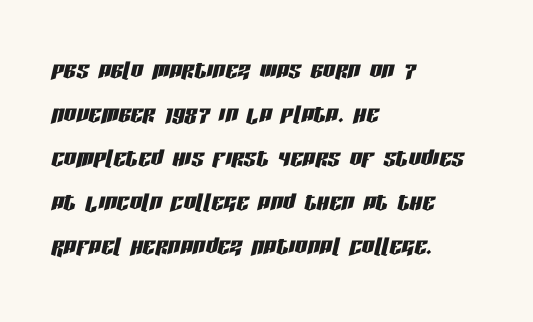
{"italic": "yes", "lean": "right", "slant_degrees": 13, "width": "condensed", "stroke_contrast": "low", "x_height": "large", "monospaced": "no", "underline": "no", "align": "left", "line_spacing": "normal", "line_spacing_ratio": 1.42, "letter_spacing": "normal", "letter_spacing_em": 0.0, "glyph_px": 31}
